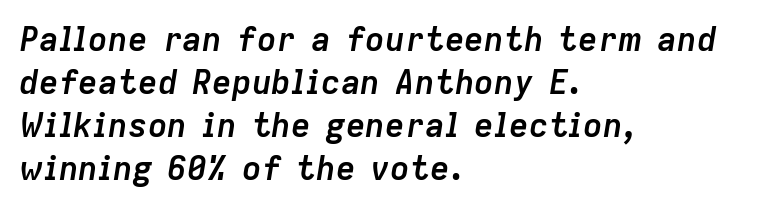
Q: Is the text bold? A: Yes.
Q: Is the text italic (slanted)? A: Yes, it leans right by about 9 degrees.
Q: Is the text underlined? A: No.
Q: How is the paragraph aligned? A: Left-aligned.
Q: Is the spacing between letters normal or unusually wide? A: Normal.
Q: Is the spacing between lines tight, normal or loose? A: Normal.
Q: Width (condensed, normal, or wide)? A: Normal.
Q: Stroke contrast? A: Low.
Q: x-height? A: Medium.
Q: Monospaced? A: No.
